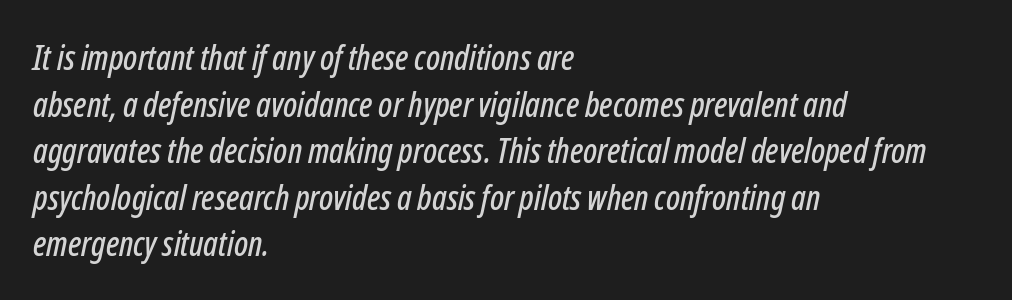
Q: Is the text italic (slanted)? A: Yes, it leans right by about 12 degrees.
Q: Is the text underlined? A: No.
Q: How is the paragraph aligned? A: Left-aligned.
Q: Is the spacing between letters normal or unusually wide? A: Normal.
Q: Is the spacing between lines tight, normal or loose? A: Normal.
Q: Width (condensed, normal, or wide)? A: Condensed.
Q: Stroke contrast? A: Low.
Q: x-height? A: Medium.
Q: Monospaced? A: No.
